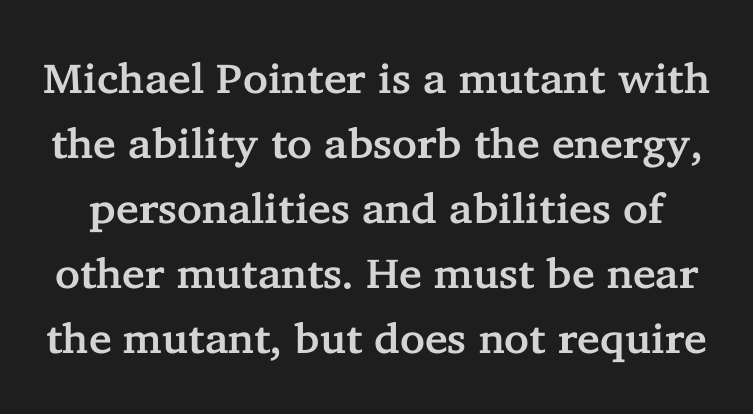
{"serif": "yes", "italic": "no", "width": "normal", "stroke_contrast": "low", "x_height": "medium", "monospaced": "no", "underline": "no", "line_spacing": "normal", "line_spacing_ratio": 1.55, "letter_spacing": "normal", "letter_spacing_em": 0.0, "glyph_px": 42}
